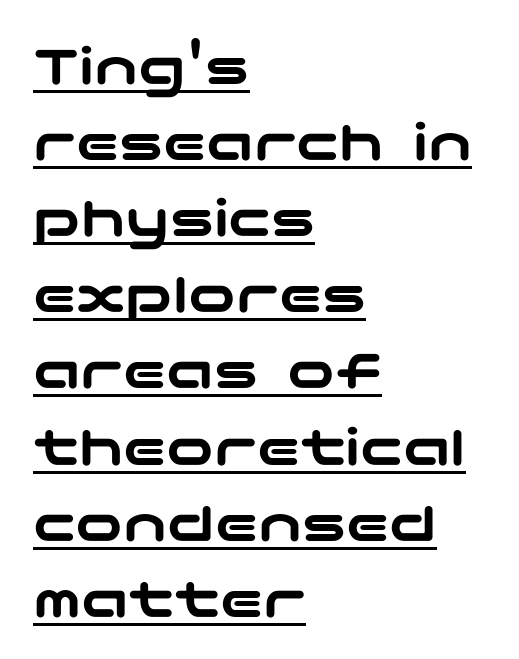
The paragraph shown leans on its left margin. A typographer would call this underscored text. Notice how descenders clear the ascenders below comfortably — that's standard leading. When letters stand straight like this, we call the style roman or upright. The letterforms sit shoulder to shoulder at normal distance.
